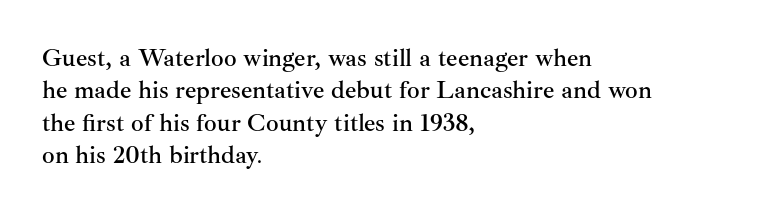
The image shows 25 px text type, upright; set left-aligned, normal line spacing (1.3x), normal letter spacing, not underlined.
